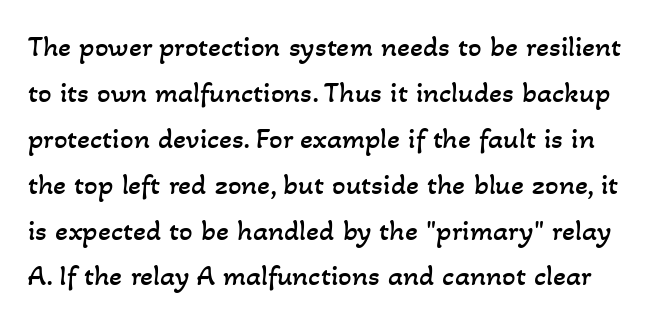
Q: Is the text bold? A: No.
Q: Is the text underlined? A: No.
Q: Is the spacing between letters normal or unusually wide? A: Normal.
Q: Is the spacing between lines tight, normal or loose? A: Normal.
Q: Width (condensed, normal, or wide)? A: Normal.
Q: Stroke contrast? A: Low.
Q: x-height? A: Small.
Q: Monospaced? A: No.
